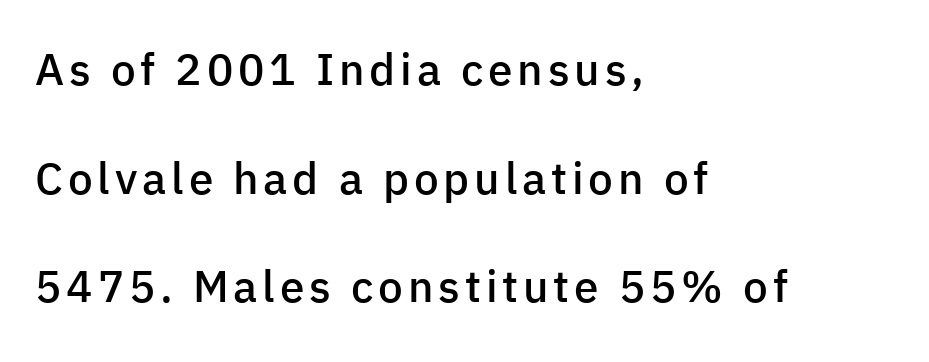
Q: Is the text bold? A: Semi-bold.
Q: Is the text italic (slanted)? A: No, it is upright.
Q: Is the typeface a serif or a sans-serif typeface? A: Sans-serif.
Q: Is the text underlined? A: No.
Q: How is the paragraph aligned? A: Left-aligned.
Q: Is the spacing between lines tight, normal or loose? A: Loose.
Q: Width (condensed, normal, or wide)? A: Normal.
Q: Stroke contrast? A: Low.
Q: x-height? A: Medium.
Q: Monospaced? A: No.
